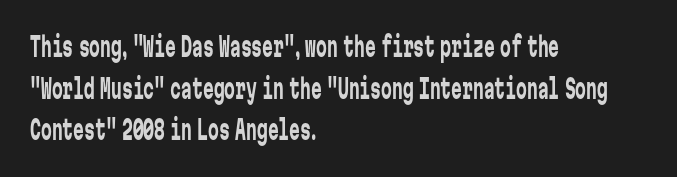
This sample uses an upright cut, with every glyph sitting square on the baseline. Lines of text with bare space underneath. The setting favours the left margin, as ordinary paragraphs usually do. Leading: standard. The typesetting does not lean heavy: it is not bold. You could call the tracking neutral — neither tight nor loose.
